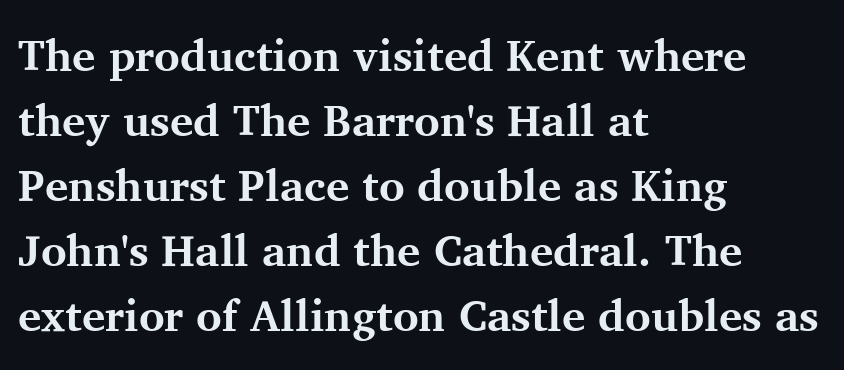
The image shows 44 px bold serif type, upright; set left-aligned, normal line spacing (1.48x), normal letter spacing, not underlined; medium stroke contrast and a medium x-height.
